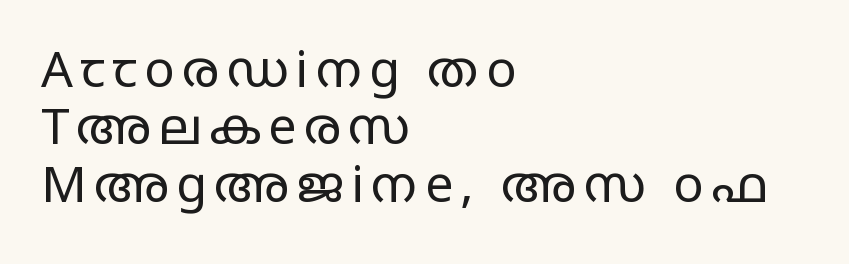
The image shows 50 px regular-weight, wide sans-serif type, upright; set left-aligned, tight line spacing (1.15x), not underlined; low stroke contrast and a large x-height.
